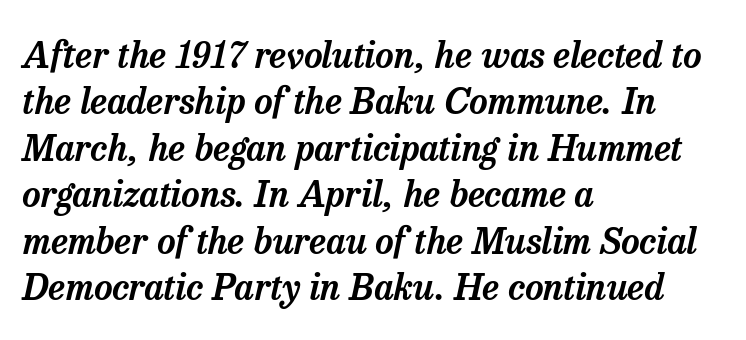
The image shows 36 px serif type, italic (leaning right); set left-aligned, normal line spacing (1.29x), normal letter spacing, not underlined; low stroke contrast and a medium x-height.
